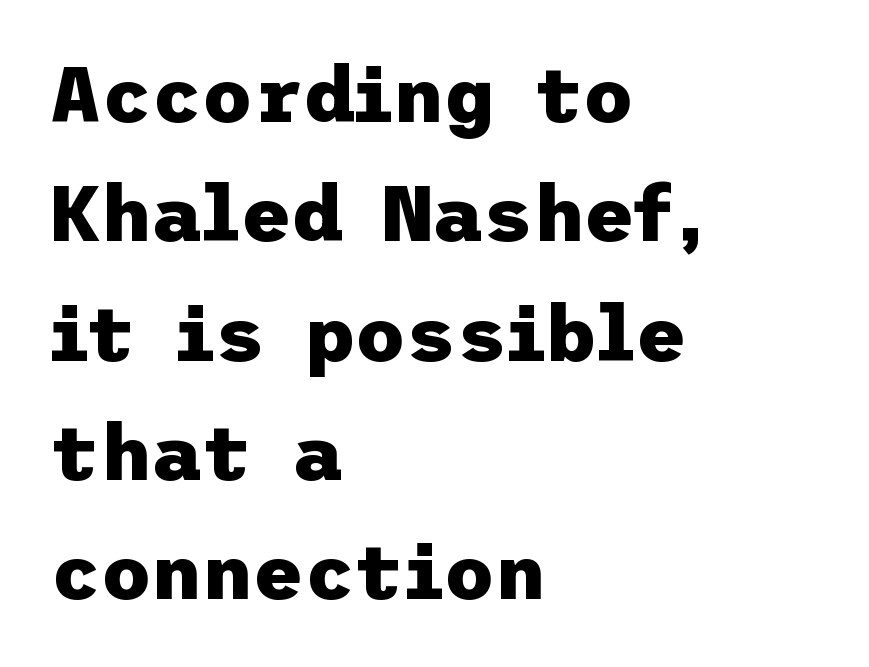
The image shows 78 px heavy sans-serif type, upright; set left-aligned, normal line spacing (1.53x), normal letter spacing, not underlined; low stroke contrast and a medium x-height.
